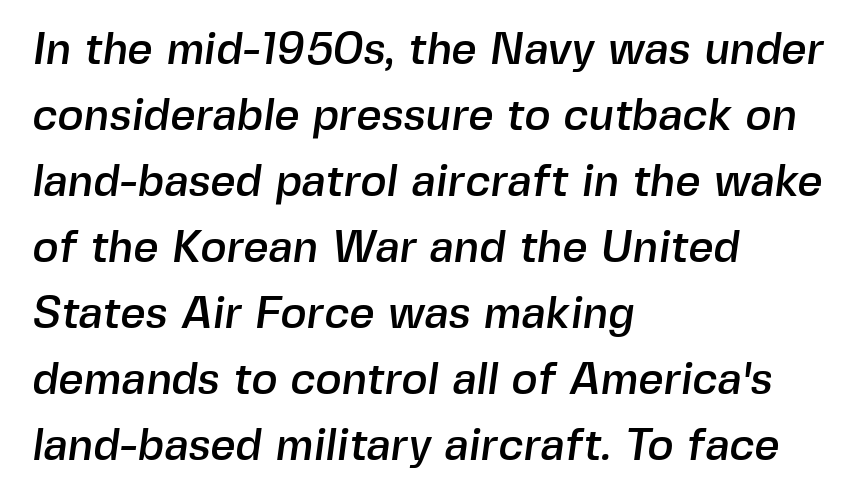
The text was rendered using a sans face with plain stroke endings. Each word holds together tightly as a unit, with standard inter-letter gaps. Teacher's note: observe the even left margin — that is flush-left alignment. Line spacing here is normal. The baseline area is clear. Each letter keeps its own natural width here, so spacing adapts to shape.
